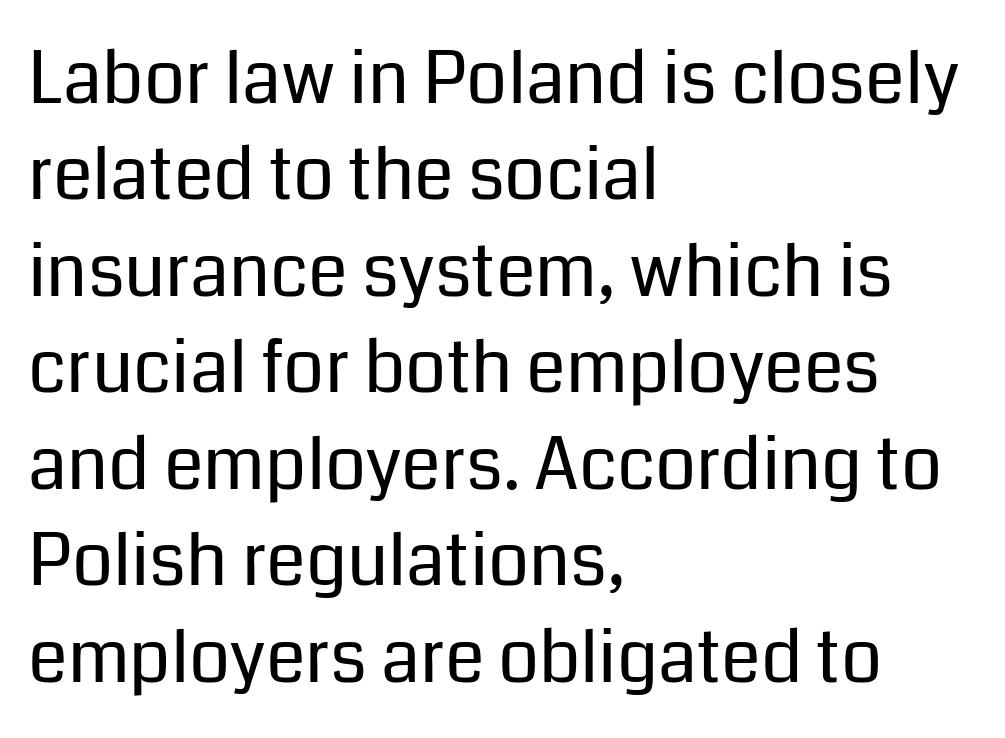
The leading is moderate, giving the passage an even texture. Here the glyphs are tracked normally, forming tight word shapes. A typesetter would mark this as roman, not italic. The strip under each line holds only bare page. This sample has the flowing, uneven cadence of proportional lettering. Each stroke keeps to a modest, everyday thickness or less.
